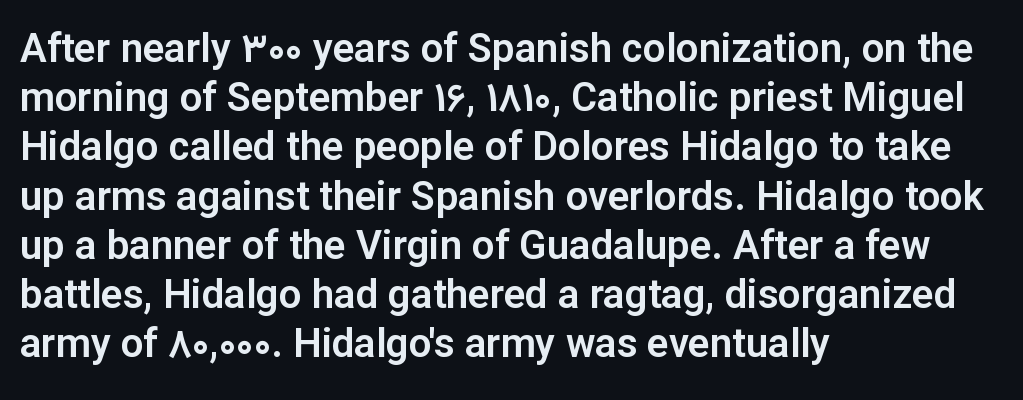
The face used here is rendered with its standard letterfit. This sample has the flowing, uneven cadence of proportional lettering. Leftover space on each line is placed entirely after the last word. This sample uses a sans-serif face. Any mark beneath the type? The region is blank. Vertical strokes here are truly vertical.
